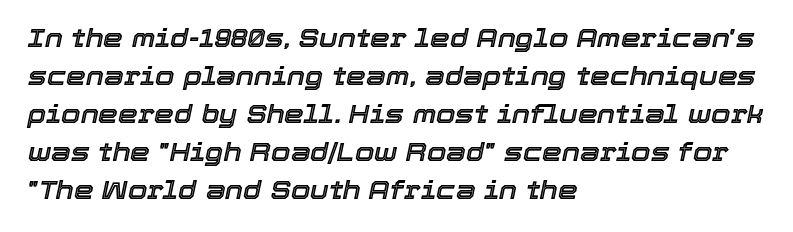
{"italic": "yes", "lean": "right", "slant_degrees": 12, "underline": "no", "align": "left", "line_spacing": "normal", "line_spacing_ratio": 1.52, "letter_spacing": "normal", "letter_spacing_em": 0.0, "glyph_px": 25}
